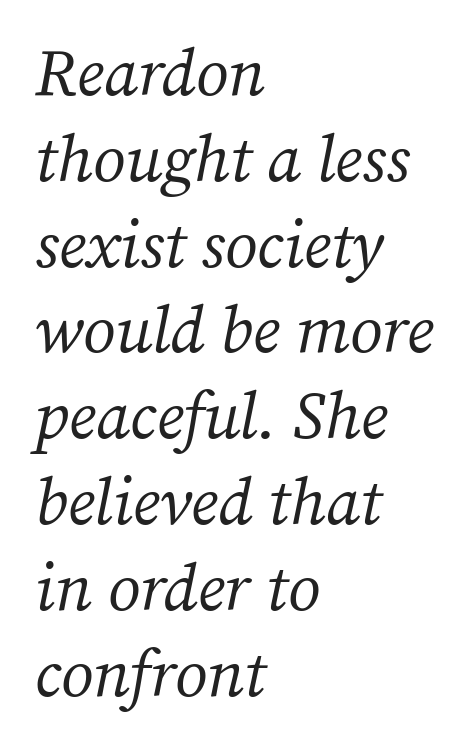
The glyphs in this specimen are seriffed. Varying glyph widths throughout — classic text-font behaviour. Descenders are the only things crossing below the line. The typography opts for an oblique posture over an upright one. Words appear dense and cohesive because spacing is normal.
